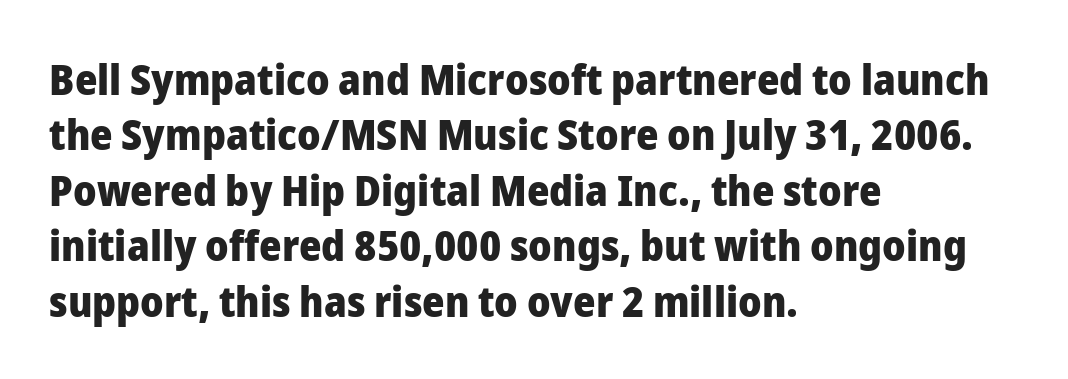
The image shows 43 px heavy sans-serif type, upright; set left-aligned, normal line spacing (1.29x), normal letter spacing, not underlined; low stroke contrast and a medium x-height.
